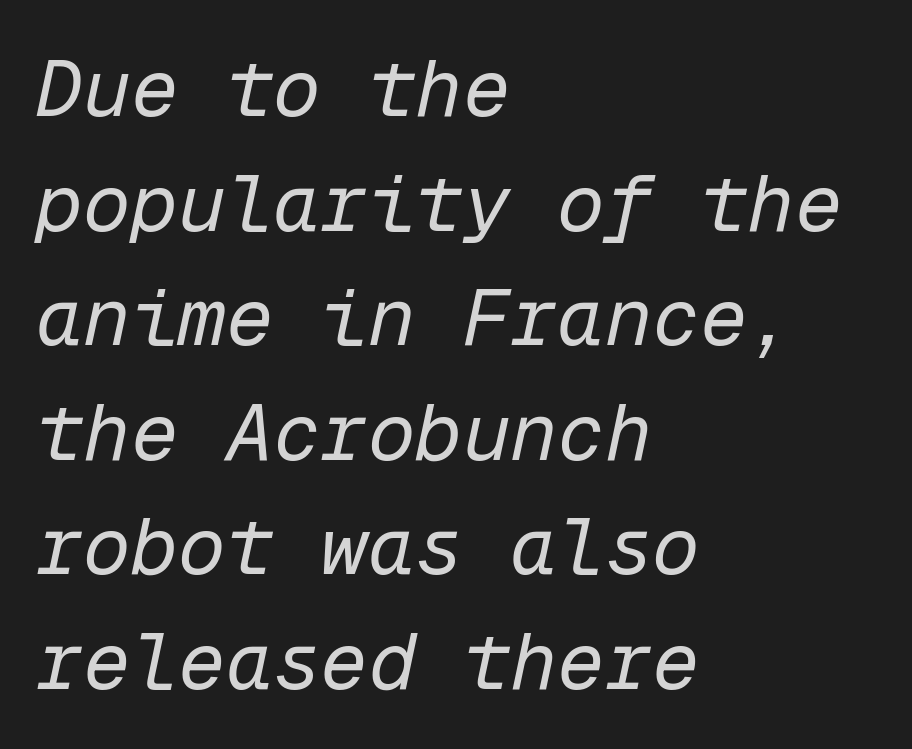
{"italic": "yes", "lean": "right", "slant_degrees": 12, "bold": "no", "weight": "regular", "width": "normal", "stroke_contrast": "low", "x_height": "medium", "monospaced": "yes", "underline": "no", "align": "left", "line_spacing": "normal", "line_spacing_ratio": 1.45, "letter_spacing": "normal", "letter_spacing_em": 0.0, "glyph_px": 79}
